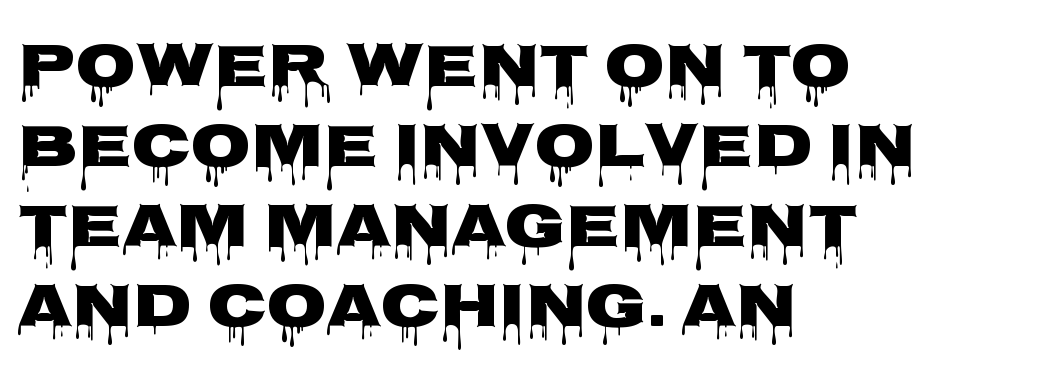
The image shows 62 px wide sans-serif type, upright; set left-aligned, normal line spacing (1.29x), normal letter spacing, not underlined; low stroke contrast and a large x-height.
